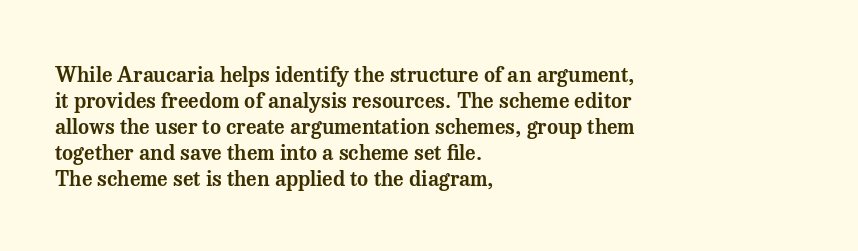
{"italic": "no", "underline": "no", "align": "left", "line_spacing_ratio": 1.24, "letter_spacing": "normal", "letter_spacing_em": 0.0, "glyph_px": 21}
